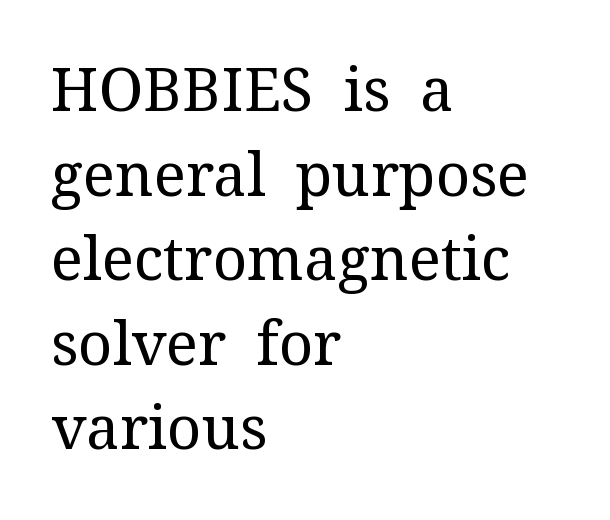
The image shows 60 px regular-weight serif type, upright; set left-aligned, normal line spacing (1.41x), normal letter spacing, not underlined; medium stroke contrast and a medium x-height.
